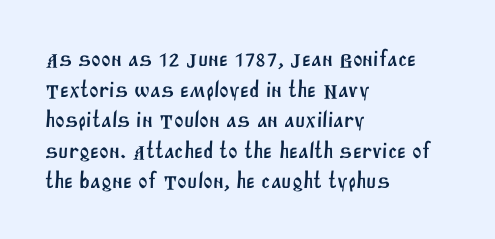
Q: Is the text underlined? A: No.
Q: How is the paragraph aligned? A: Left-aligned.
Q: Is the spacing between letters normal or unusually wide? A: Normal.
Q: Is the spacing between lines tight, normal or loose? A: Normal.
